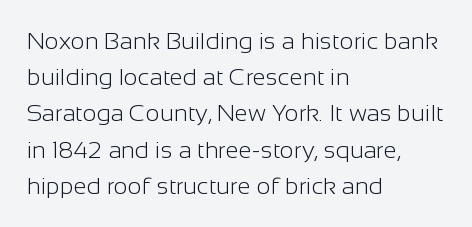
The image shows 24 px text type, upright; set left-aligned, normal line spacing (1.51x), normal letter spacing, not underlined.
